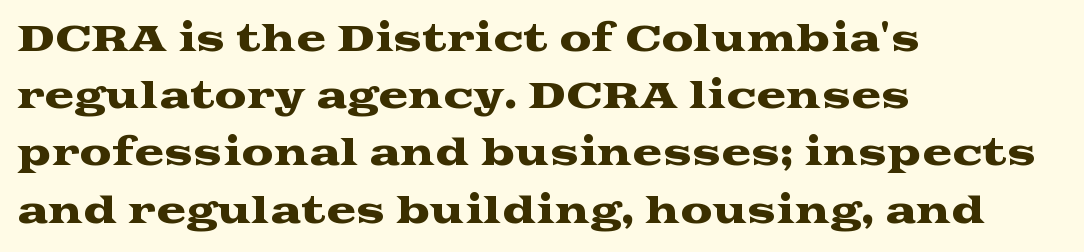
Ascenders rise straight up at ninety degrees. If you measured baseline to baseline, you'd find a middling distance. Glance below the letters and you will spot only blank space. Here the glyphs are tracked normally, forming tight word shapes. The paragraph has a hard left edge and a soft right edge. This is serif lettering, the kind often seen in printed books.
